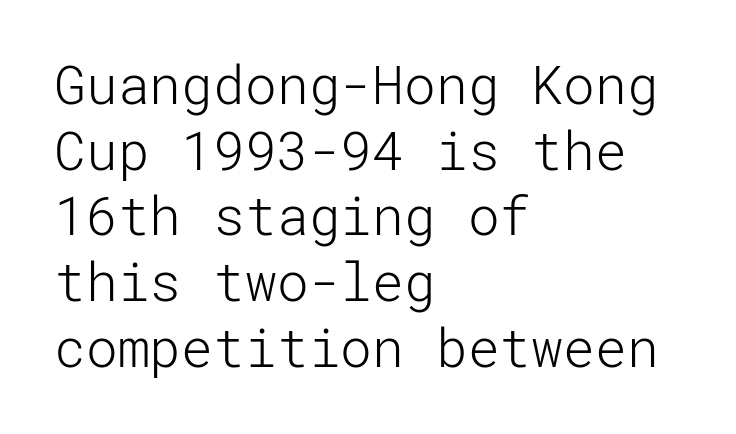
{"serif": "no", "italic": "no", "bold": "no", "weight": "light", "width": "normal", "stroke_contrast": "low", "x_height": "medium", "underline": "no", "align": "left", "line_spacing_ratio": 1.24, "letter_spacing": "normal", "letter_spacing_em": 0.0, "glyph_px": 53}
